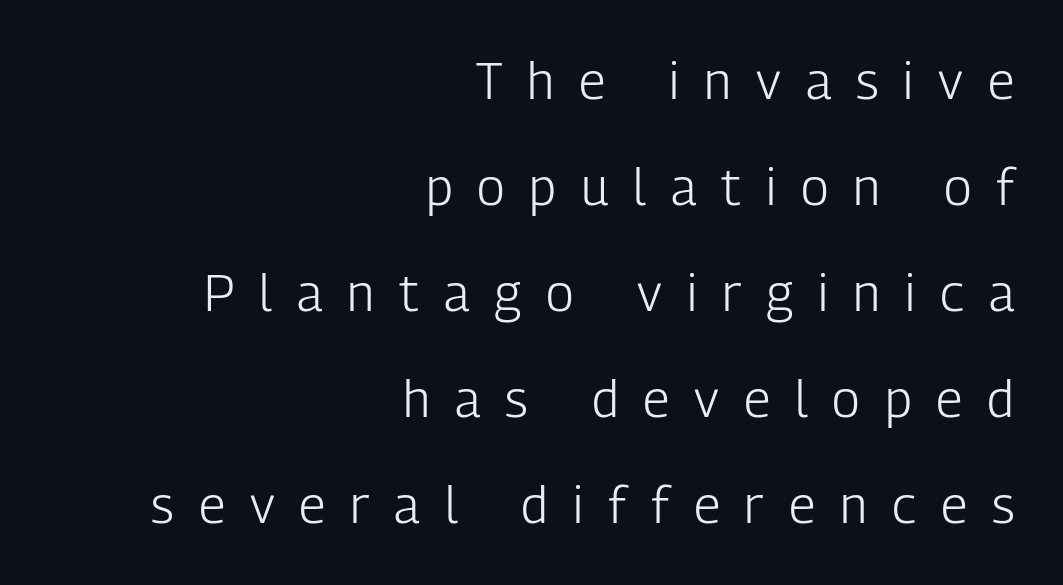
Q: Is the text bold? A: No.
Q: Is the text italic (slanted)? A: No, it is upright.
Q: Is the typeface a serif or a sans-serif typeface? A: Sans-serif.
Q: Is the text underlined? A: No.
Q: How is the paragraph aligned? A: Right-aligned.
Q: Is the spacing between letters normal or unusually wide? A: Unusually wide.
Q: Is the spacing between lines tight, normal or loose? A: Loose.
Q: Width (condensed, normal, or wide)? A: Condensed.
Q: Stroke contrast? A: Low.
Q: x-height? A: Medium.
Q: Monospaced? A: No.
